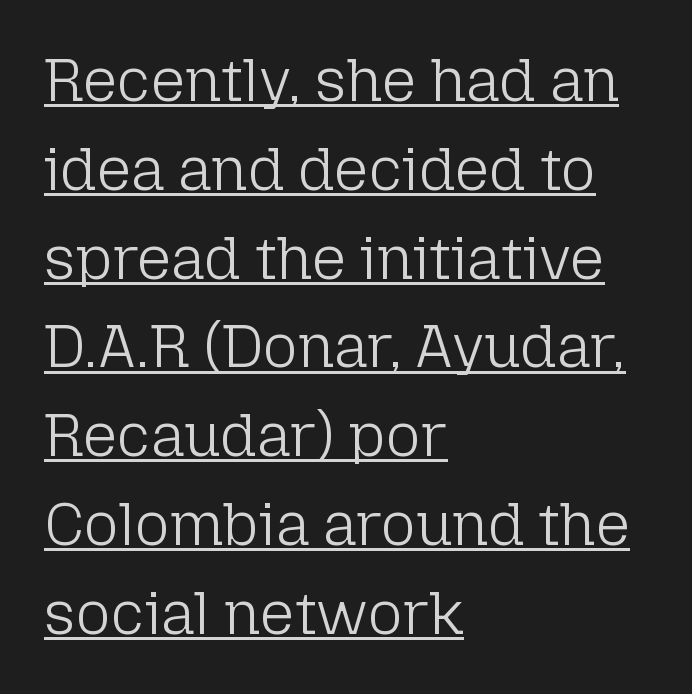
{"serif": "no", "italic": "no", "bold": "no", "weight": "light", "width": "normal", "stroke_contrast": "low", "x_height": "medium", "monospaced": "no", "underline": "yes", "align": "left", "line_spacing": "normal", "line_spacing_ratio": 1.48, "letter_spacing": "normal", "letter_spacing_em": 0.0, "glyph_px": 60}
